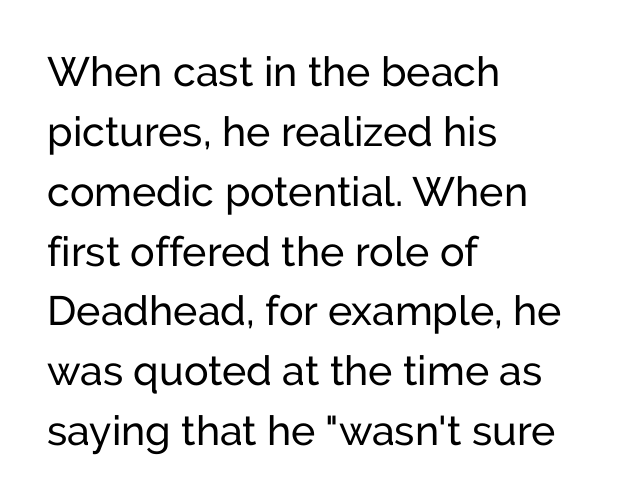
The image shows 41 px regular-weight sans-serif type, upright; set left-aligned, normal line spacing (1.46x), normal letter spacing, not underlined; low stroke contrast and a medium x-height.
